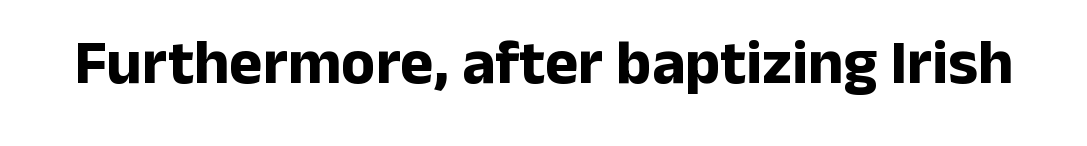
The image shows 63 px bold sans-serif type, upright; set normal letter spacing, not underlined; low stroke contrast and a medium x-height.
